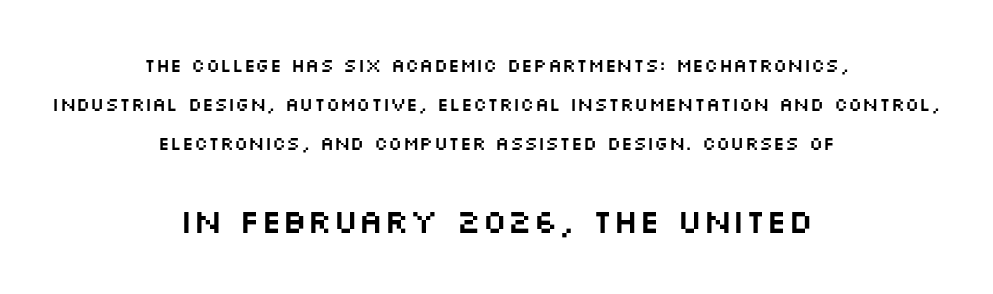
The image shows 34 px wide sans-serif type, upright; set centered, loose line spacing (2.06x), normal letter spacing, not underlined; the second (bottom) block is 1.79x larger; medium stroke contrast and a large x-height.
